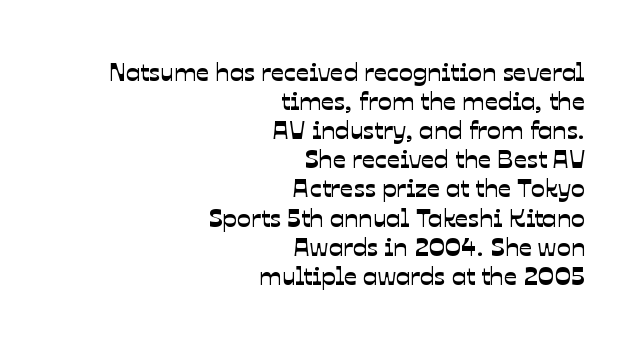
Q: Is the text underlined? A: No.
Q: How is the paragraph aligned? A: Right-aligned.
Q: Is the spacing between letters normal or unusually wide? A: Normal.
Q: Is the spacing between lines tight, normal or loose? A: Tight.
